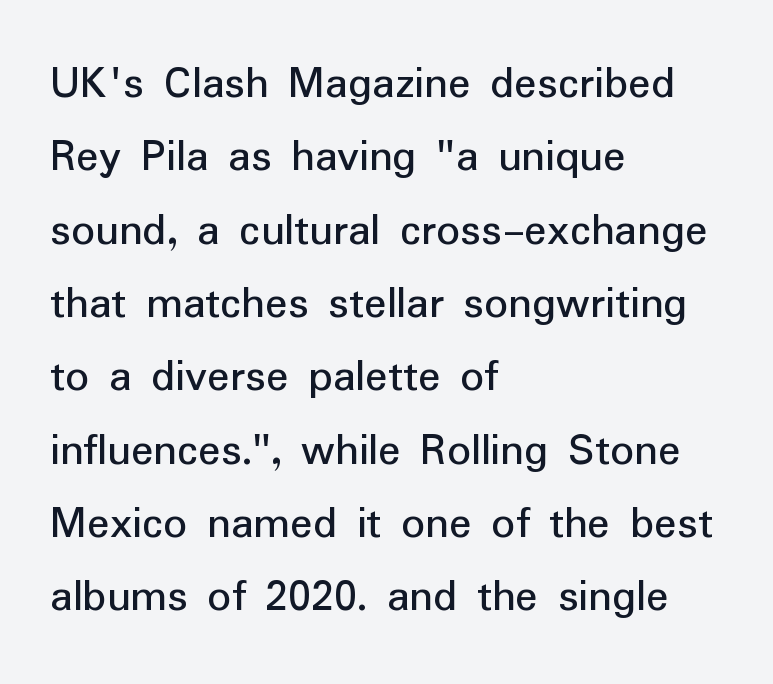
The image shows 47 px sans-serif type, upright; set left-aligned, normal line spacing (1.56x), normal letter spacing, not underlined; low stroke contrast and a medium x-height.
